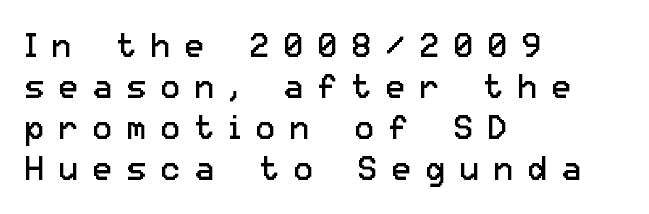
{"serif": "no", "italic": "no", "bold": "no", "weight": "regular", "width": "normal", "stroke_contrast": "low", "x_height": "medium", "monospaced": "no", "underline": "no", "align": "left", "line_spacing_ratio": 1.24, "letter_spacing": "wide", "letter_spacing_em": 0.43, "glyph_px": 33}
